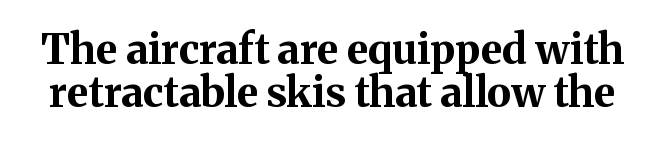
Q: Is the text bold? A: Yes.
Q: Is the text italic (slanted)? A: No, it is upright.
Q: Is the typeface a serif or a sans-serif typeface? A: Serif.
Q: Is the text underlined? A: No.
Q: Is the spacing between letters normal or unusually wide? A: Normal.
Q: Is the spacing between lines tight, normal or loose? A: Tight.
Q: Width (condensed, normal, or wide)? A: Normal.
Q: Stroke contrast? A: Medium.
Q: x-height? A: Medium.
Q: Monospaced? A: No.
